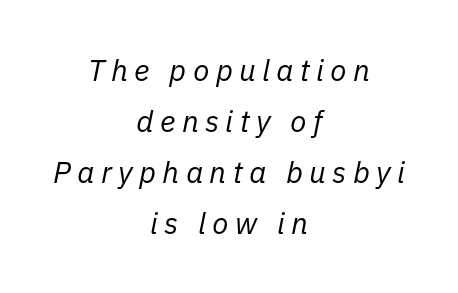
The image shows 30 px regular-weight type, italic (leaning right); set centered, normal line spacing (1.7x), unusually wide letter spacing (+0.21 em), not underlined; low stroke contrast and a medium x-height.
